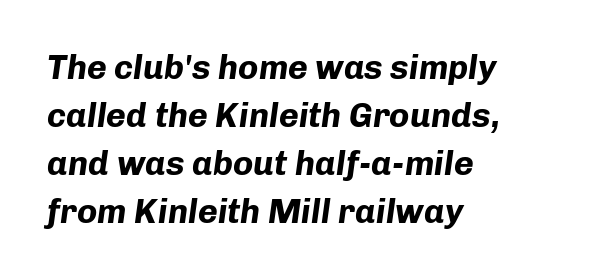
Style check: oblique. Quick note: underline off. Line beginnings align vertically; line endings do not. Tracking value appears to be zero — textbook default spacing.
